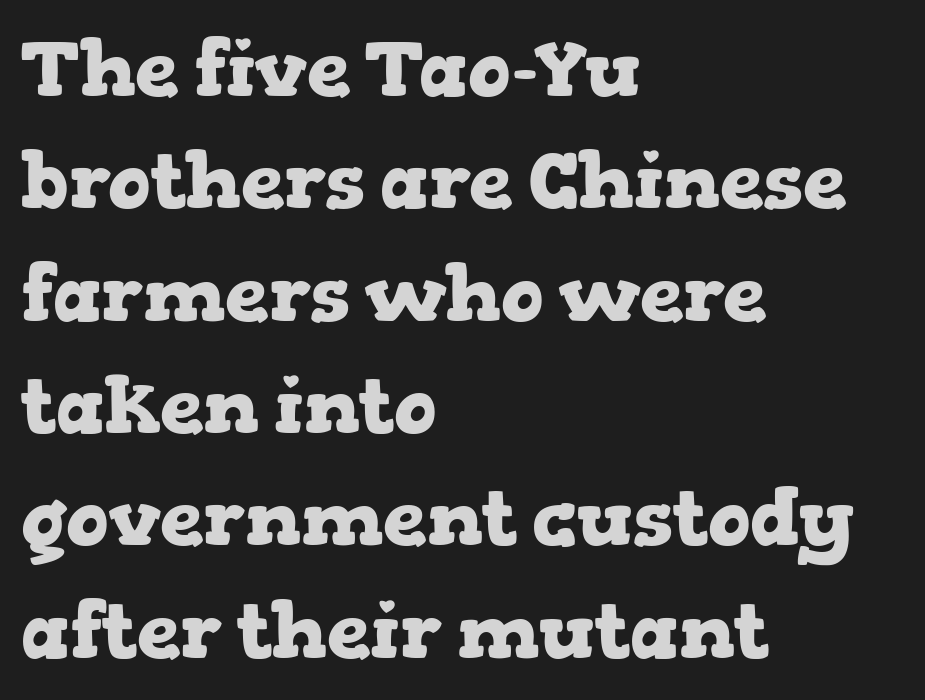
The image shows 78 px heavy, wide serif type, upright; set left-aligned, normal line spacing (1.44x), normal letter spacing, not underlined; low stroke contrast and a medium x-height.
